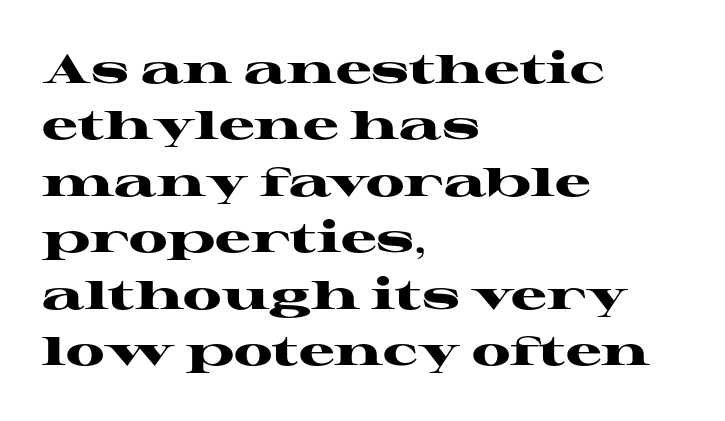
Q: Is the text bold? A: Yes.
Q: Is the text italic (slanted)? A: No, it is upright.
Q: Is the typeface a serif or a sans-serif typeface? A: Serif.
Q: Is the text underlined? A: No.
Q: How is the paragraph aligned? A: Left-aligned.
Q: Is the spacing between letters normal or unusually wide? A: Normal.
Q: Is the spacing between lines tight, normal or loose? A: Normal.
Q: Width (condensed, normal, or wide)? A: Wide.
Q: Stroke contrast? A: High.
Q: x-height? A: Medium.
Q: Monospaced? A: No.
